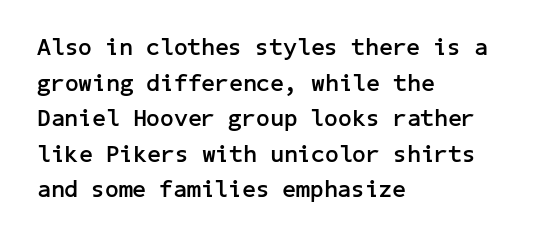
{"italic": "no", "bold": "yes", "underline": "no", "align": "left", "line_spacing": "normal", "line_spacing_ratio": 1.48, "letter_spacing": "normal", "letter_spacing_em": 0.0, "glyph_px": 24}
